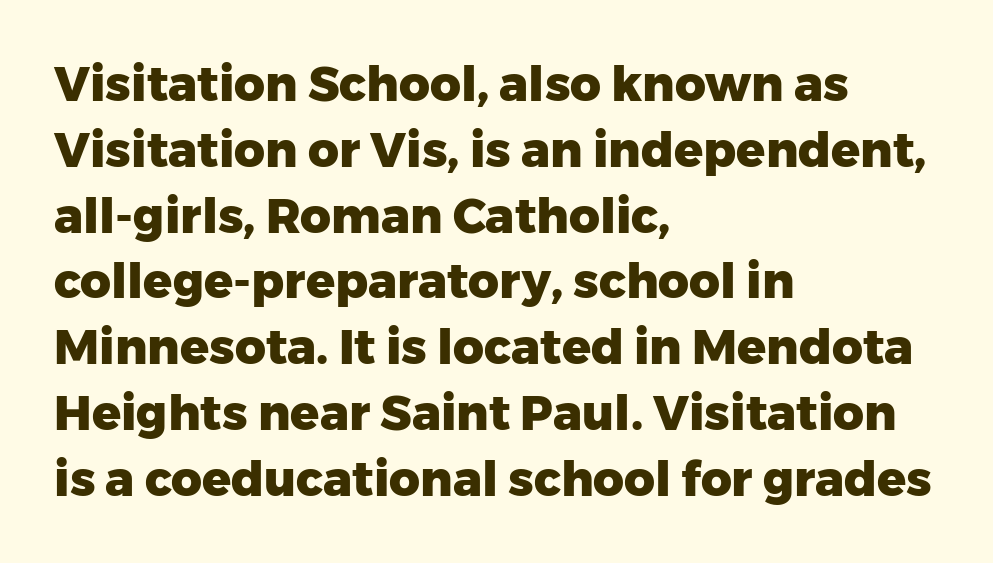
Q: Is the text bold? A: Yes.
Q: Is the text italic (slanted)? A: No, it is upright.
Q: Is the typeface a serif or a sans-serif typeface? A: Sans-serif.
Q: Is the text underlined? A: No.
Q: How is the paragraph aligned? A: Left-aligned.
Q: Is the spacing between letters normal or unusually wide? A: Normal.
Q: Is the spacing between lines tight, normal or loose? A: Normal.
Q: Width (condensed, normal, or wide)? A: Normal.
Q: Stroke contrast? A: Low.
Q: x-height? A: Medium.
Q: Monospaced? A: No.
